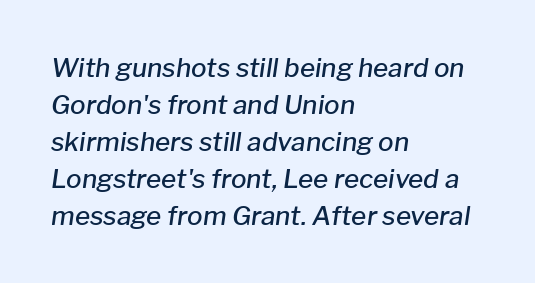
{"italic": "yes", "lean": "right", "slant_degrees": 8, "bold": "semi", "underline": "no", "align": "left", "line_spacing": "normal", "line_spacing_ratio": 1.42, "letter_spacing": "normal", "letter_spacing_em": 0.0, "glyph_px": 26}
